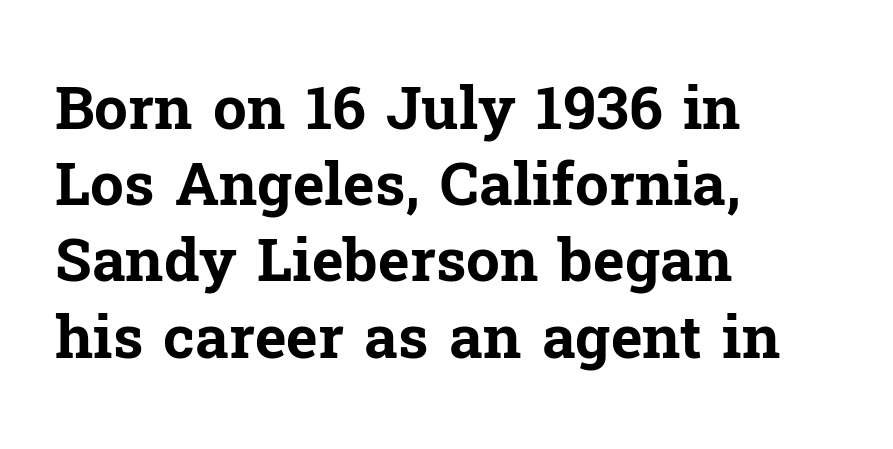
Q: Is the text bold? A: Yes.
Q: Is the text italic (slanted)? A: No, it is upright.
Q: Is the typeface a serif or a sans-serif typeface? A: Serif.
Q: Is the text underlined? A: No.
Q: How is the paragraph aligned? A: Left-aligned.
Q: Is the spacing between letters normal or unusually wide? A: Normal.
Q: Is the spacing between lines tight, normal or loose? A: Normal.
Q: Width (condensed, normal, or wide)? A: Normal.
Q: Stroke contrast? A: Low.
Q: x-height? A: Medium.
Q: Monospaced? A: No.
